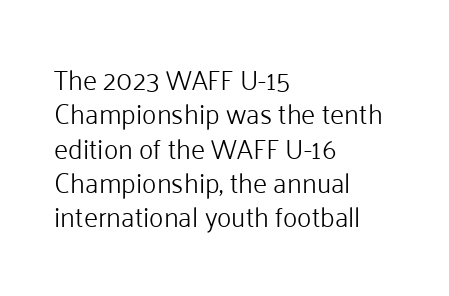
Q: Is the text bold? A: No.
Q: Is the text italic (slanted)? A: No, it is upright.
Q: Is the text underlined? A: No.
Q: How is the paragraph aligned? A: Left-aligned.
Q: Is the spacing between letters normal or unusually wide? A: Normal.
Q: Is the spacing between lines tight, normal or loose? A: Normal.
